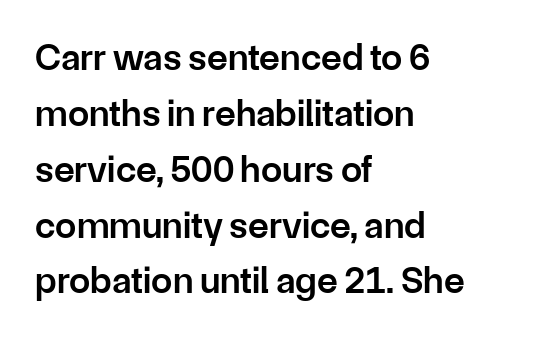
{"serif": "no", "italic": "no", "bold": "semi", "weight": "semibold", "width": "normal", "stroke_contrast": "low", "x_height": "medium", "monospaced": "no", "underline": "no", "align": "left", "line_spacing": "normal", "line_spacing_ratio": 1.47, "letter_spacing": "normal", "letter_spacing_em": 0.0, "glyph_px": 38}
